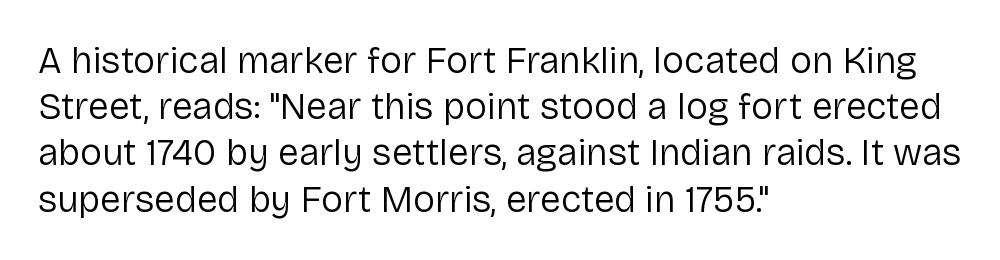
The image shows 37 px regular-weight sans-serif type, upright; set left-aligned, normal line spacing (1.25x), normal letter spacing, not underlined; low stroke contrast and a medium x-height.
